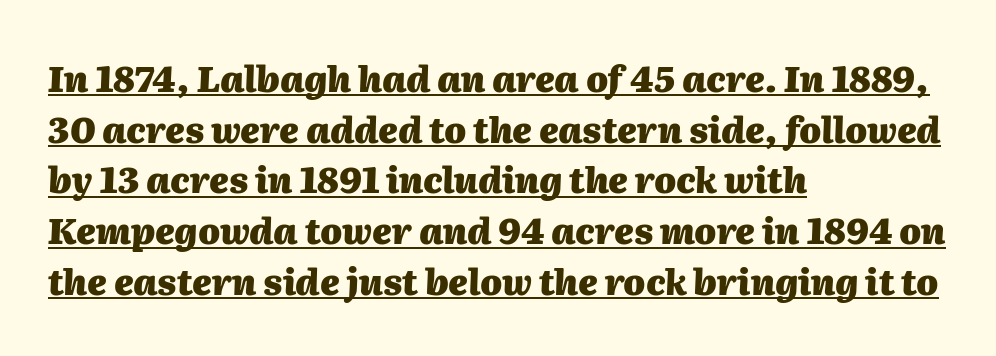
I'd describe the lettering as bold — thick and assertive. Leading: standard. Horizontal alignment here is leftward, the default for most running prose. The rendering keeps characters at their native spacing. Think of a printed novel: that variable character pitch is what you see here.
